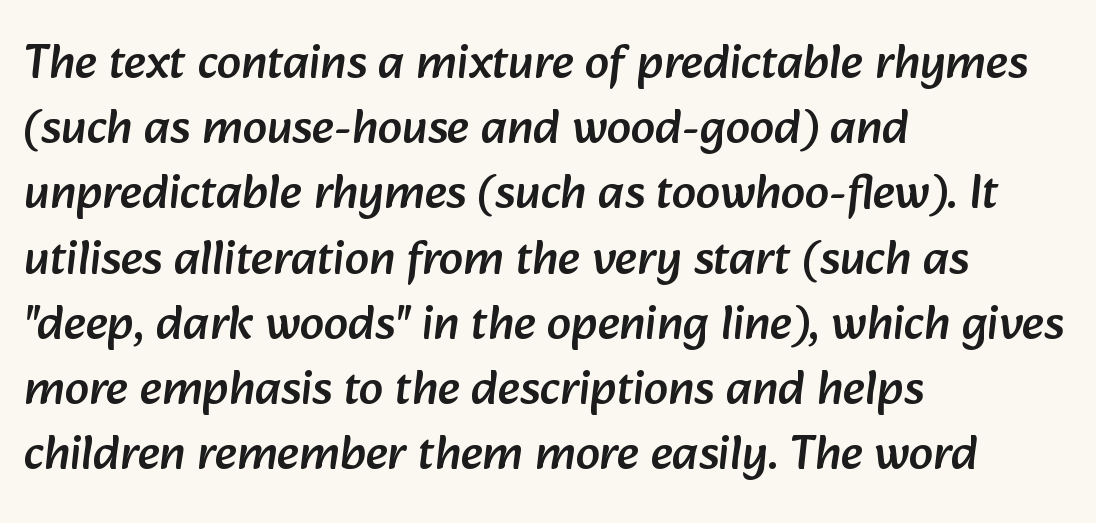
Rows of type keep a routine distance in the vertical direction. Nobody drew a line under any word here. Left-aligned paragraph, ragged on the right. Nope, no serifs anywhere on these letters. You could not count columns in this text — the font is proportionally spaced.
